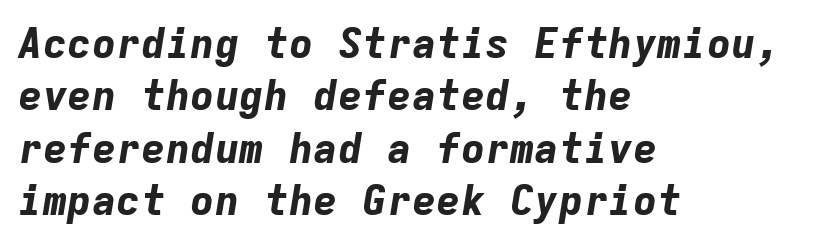
{"italic": "yes", "lean": "right", "slant_degrees": 9, "bold": "yes", "weight": "bold", "width": "normal", "stroke_contrast": "low", "x_height": "medium", "monospaced": "yes", "underline": "no", "align": "left", "line_spacing": "normal", "line_spacing_ratio": 1.28, "letter_spacing": "normal", "letter_spacing_em": 0.0, "glyph_px": 41}
